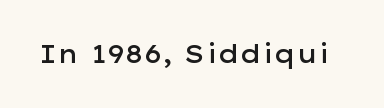
Q: Is the text bold? A: Semi-bold.
Q: Is the text italic (slanted)? A: No, it is upright.
Q: Is the text underlined? A: No.
Q: Is the spacing between letters normal or unusually wide? A: Normal.
